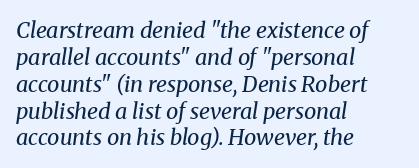
{"italic": "yes", "lean": "right", "slant_degrees": 8, "bold": "no", "underline": "no", "align": "left", "line_spacing_ratio": 1.22, "letter_spacing": "normal", "letter_spacing_em": 0.0, "glyph_px": 22}
